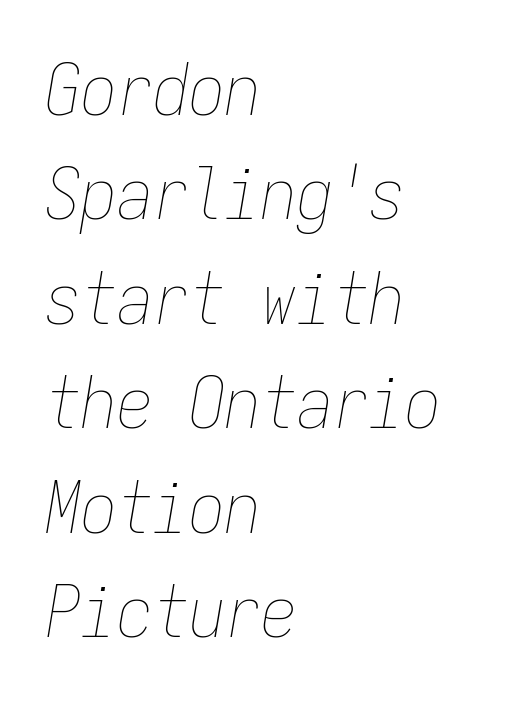
Q: Is the text bold? A: No.
Q: Is the text italic (slanted)? A: Yes, it leans right by about 9 degrees.
Q: Is the text underlined? A: No.
Q: How is the paragraph aligned? A: Left-aligned.
Q: Is the spacing between letters normal or unusually wide? A: Normal.
Q: Is the spacing between lines tight, normal or loose? A: Normal.
Q: Width (condensed, normal, or wide)? A: Condensed.
Q: Stroke contrast? A: Low.
Q: x-height? A: Medium.
Q: Monospaced? A: Yes.
